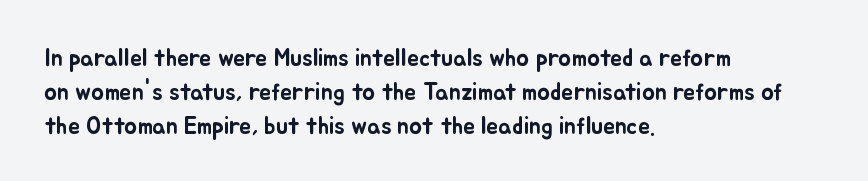
Here the glyphs are tracked normally, forming tight word shapes. A typesetter would call this leading conventional body-copy spacing. Descenders hang freely into open space. Typeset ragged right — the left edge is the straight one. Posture: upright roman.
